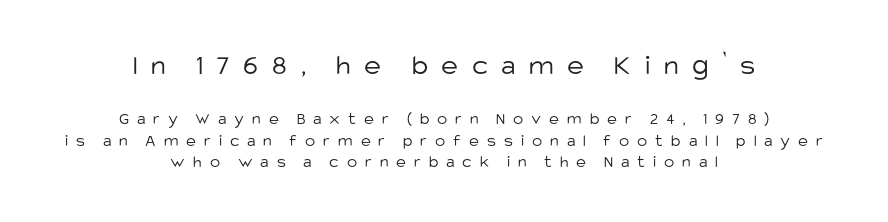
Q: Is the text bold? A: No.
Q: Is the text italic (slanted)? A: No, it is upright.
Q: Is the typeface a serif or a sans-serif typeface? A: Sans-serif.
Q: Is the text underlined? A: No.
Q: How is the paragraph aligned? A: Centered.
Q: Is the spacing between letters normal or unusually wide? A: Unusually wide.
Q: Is the spacing between lines tight, normal or loose? A: Normal.
Q: Which block of text is set in a larger size, the first (top) or the second (bottom)? A: The first (top) one.
Q: Width (condensed, normal, or wide)? A: Normal.
Q: Stroke contrast? A: Low.
Q: x-height? A: Large.
Q: Monospaced? A: No.
